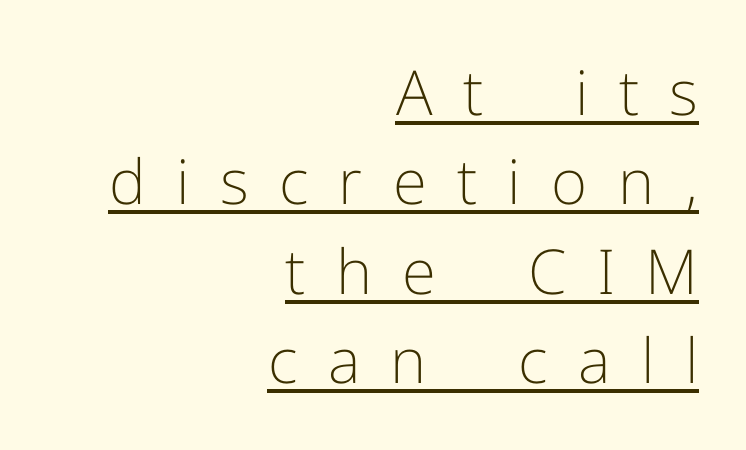
{"serif": "no", "italic": "no", "bold": "no", "weight": "light", "width": "normal", "stroke_contrast": "low", "x_height": "medium", "monospaced": "no", "underline": "yes", "align": "right", "line_spacing": "normal", "line_spacing_ratio": 1.44, "letter_spacing": "wide", "letter_spacing_em": 0.49, "glyph_px": 62}
